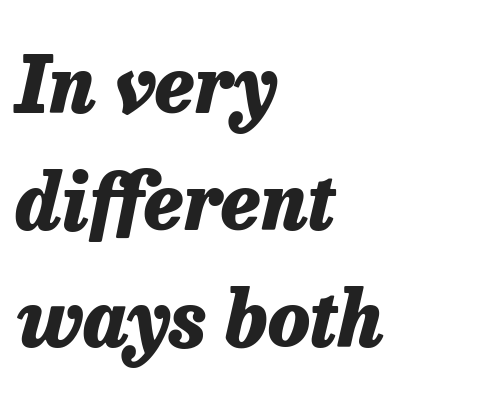
Q: Is the text bold? A: Yes.
Q: Is the text italic (slanted)? A: Yes, it leans right by about 13 degrees.
Q: Is the text underlined? A: No.
Q: How is the paragraph aligned? A: Left-aligned.
Q: Is the spacing between letters normal or unusually wide? A: Normal.
Q: Is the spacing between lines tight, normal or loose? A: Normal.
Q: Width (condensed, normal, or wide)? A: Normal.
Q: Stroke contrast? A: Low.
Q: x-height? A: Medium.
Q: Monospaced? A: No.
